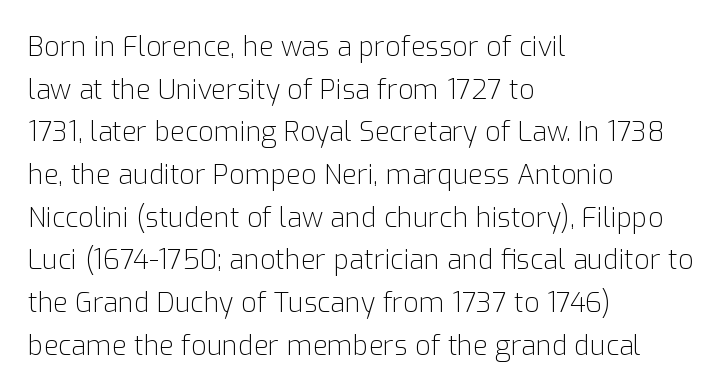
{"italic": "no", "bold": "no", "underline": "no", "align": "left", "line_spacing": "normal", "line_spacing_ratio": 1.58, "letter_spacing": "normal", "letter_spacing_em": 0.0, "glyph_px": 27}
